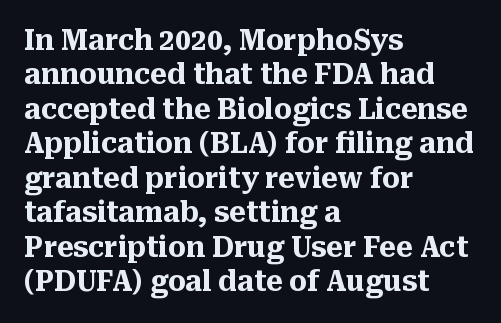
These lines are set flush left with a ragged right edge. In terms of letterform style, serifs are clearly present. Designer's note — italics off, roman on. The glyphs have the mass of a bold cut.
